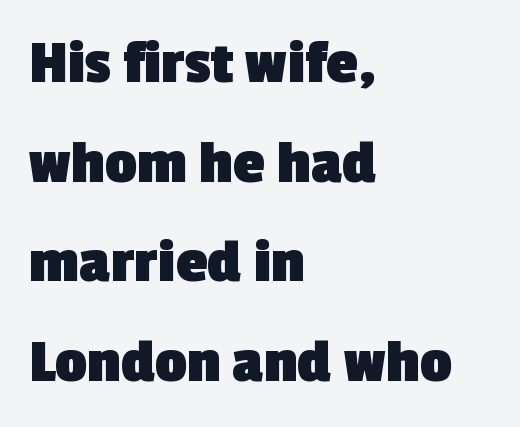
The image shows 63 px heavy sans-serif type; set left-aligned, normal line spacing (1.58x), normal letter spacing, not underlined; a medium x-height.
